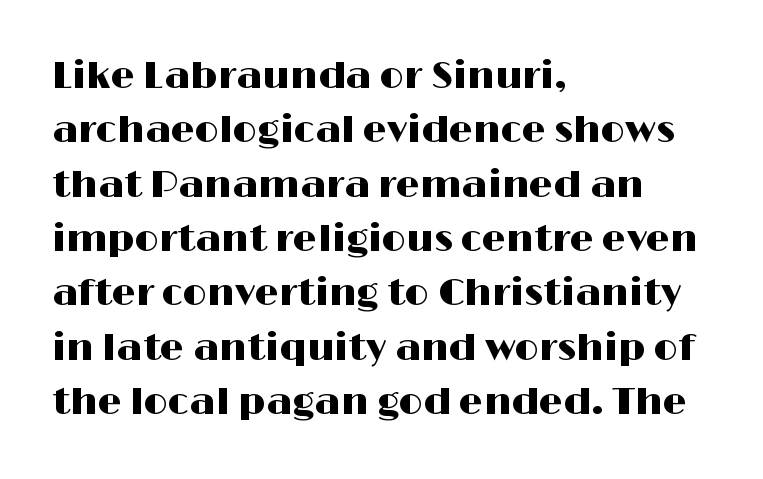
The image shows 38 px wide sans-serif type, upright; set left-aligned, normal line spacing (1.43x), normal letter spacing, not underlined; high stroke contrast and a medium x-height.
